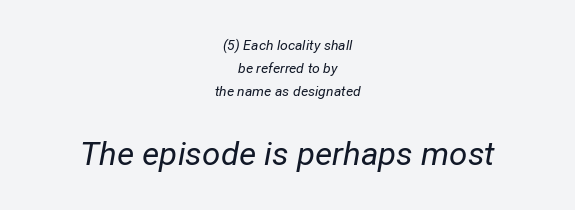
The image shows 33 px regular-weight type, italic (leaning right); set centered, normal line spacing (1.64x), normal letter spacing, not underlined; the second (bottom) block is 2.36x larger; low stroke contrast and a medium x-height.
